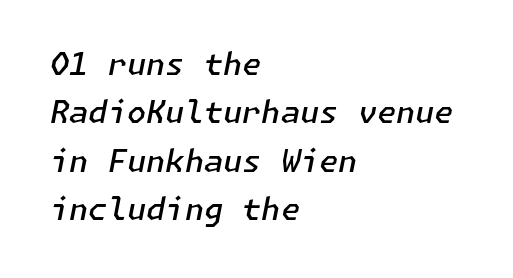
{"italic": "yes", "lean": "right", "slant_degrees": 11, "bold": "semi", "weight": "semibold", "width": "normal", "stroke_contrast": "low", "x_height": "medium", "underline": "no", "align": "left", "line_spacing": "normal", "line_spacing_ratio": 1.56, "letter_spacing": "normal", "letter_spacing_em": 0.0, "glyph_px": 31}
